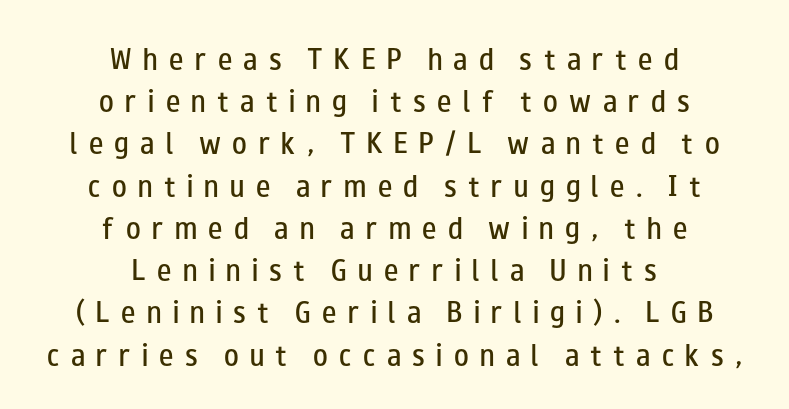
Q: Is the text bold? A: Semi-bold.
Q: Is the text italic (slanted)? A: No, it is upright.
Q: Is the text underlined? A: No.
Q: How is the paragraph aligned? A: Centered.
Q: Is the spacing between letters normal or unusually wide? A: Unusually wide.
